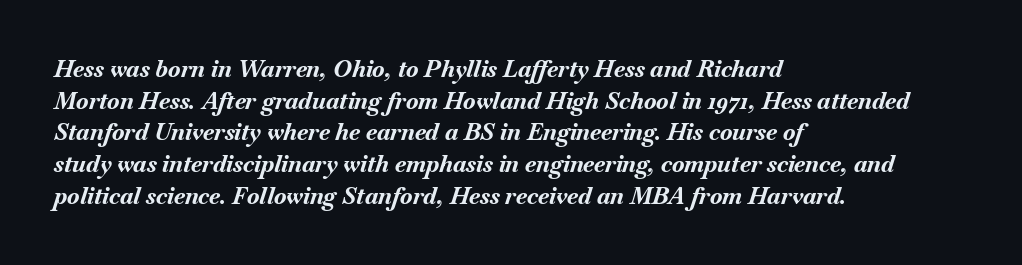
Is the block centered? No — it sits flush against the left margin. Emphasis-style slanted type is in use. Regarding leading, the lines here are spaced in the standard way. There is no visible air inserted between adjacent glyphs. The sample has been set heavy, in full bold.
